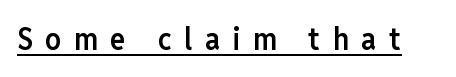
The image shows 32 px semibold, condensed sans-serif type, upright; set unusually wide letter spacing (+0.39 em), underlined; low stroke contrast and a medium x-height.
